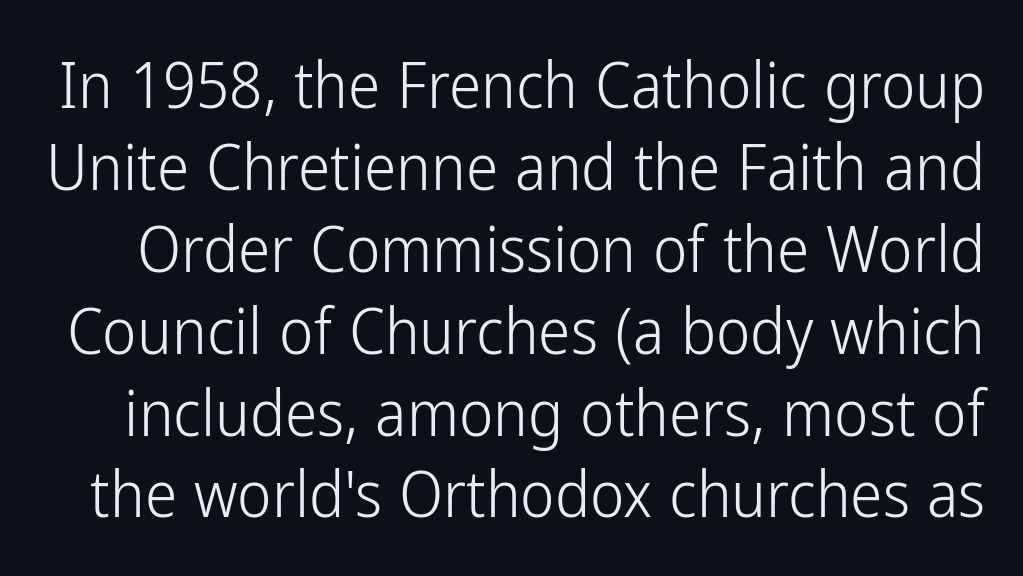
The image shows 65 px light, condensed sans-serif type, upright; set normal line spacing (1.26x), normal letter spacing, not underlined; low stroke contrast and a medium x-height.
